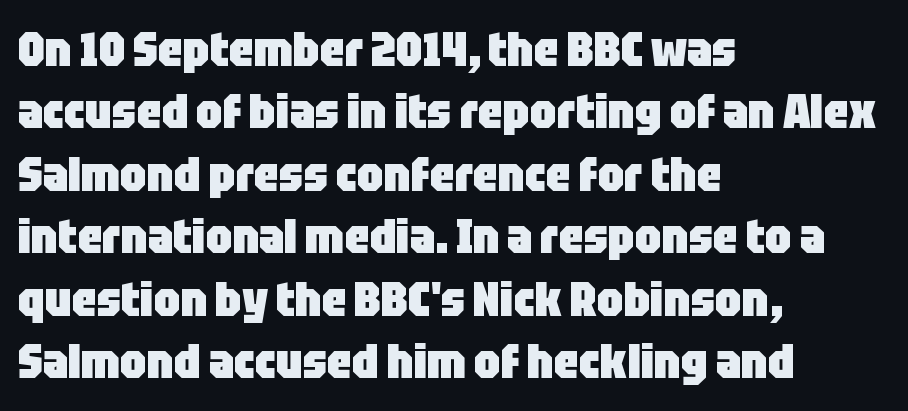
The image shows 48 px heavy, condensed sans-serif type, upright; set left-aligned, normal line spacing (1.3x), normal letter spacing, not underlined; low stroke contrast and a large x-height.
